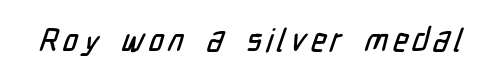
The image shows 32 px condensed sans-serif type; set not underlined; low stroke contrast and a medium x-height.
